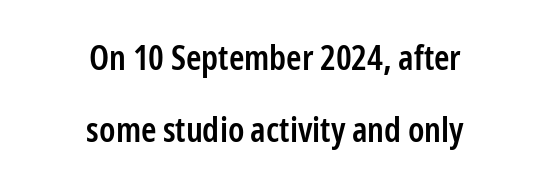
The image shows 35 px semibold, condensed sans-serif type, upright; set centered, loose line spacing (2.05x), normal letter spacing, not underlined; low stroke contrast and a medium x-height.
